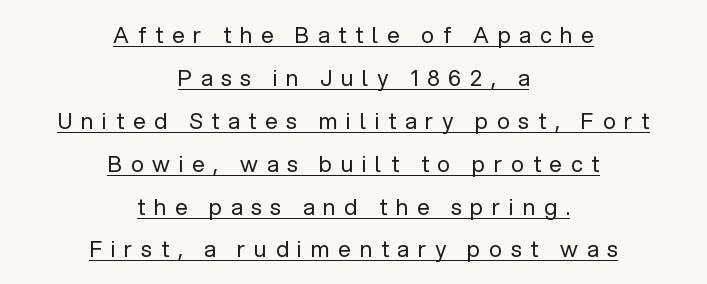
The image shows 22 px text type, upright; set centered, loose line spacing (1.95x), unusually wide letter spacing (+0.4 em), underlined.
